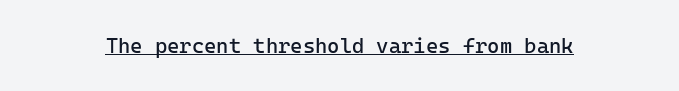
Q: Is the text bold? A: No.
Q: Is the text italic (slanted)? A: No, it is upright.
Q: Is the text underlined? A: Yes.
Q: Is the spacing between letters normal or unusually wide? A: Normal.
